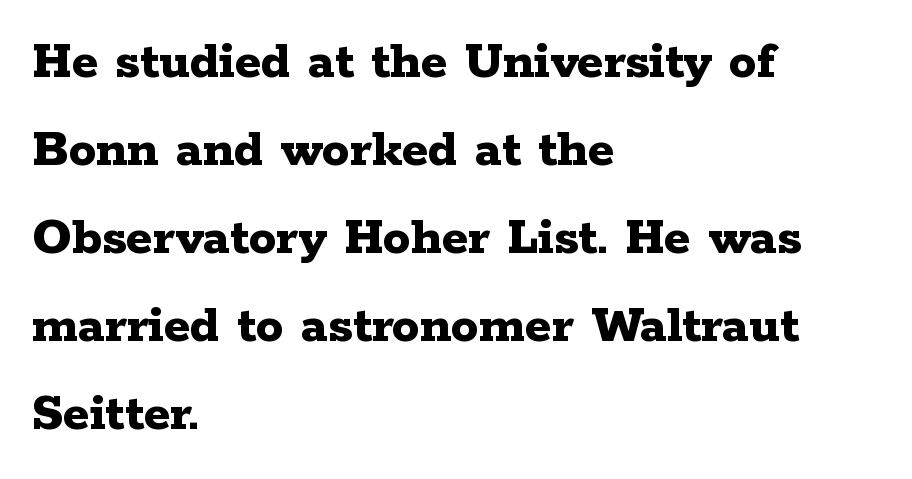
The lines in this sample share a left origin and differ only in where they stop. The rendering keeps characters at their native spacing. The area under the type is left untouched. Regular leading.
